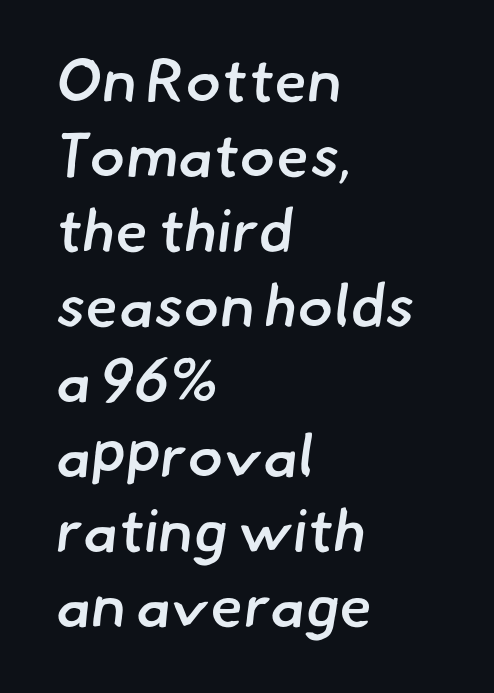
The image shows 60 px semibold sans-serif type; set left-aligned, normal line spacing (1.25x), normal letter spacing, not underlined; low stroke contrast and a small x-height.
